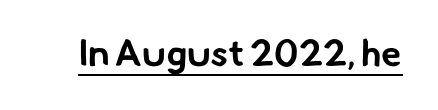
Inter-character spacing is left at the font's built-in metrics. Proportional: the letters do not fall into vertical columns. To sum up the face: it is a sans, with no serifs. The rendered words wear a rule along their underside. Pretty heavy lettering here — definitely bold.
